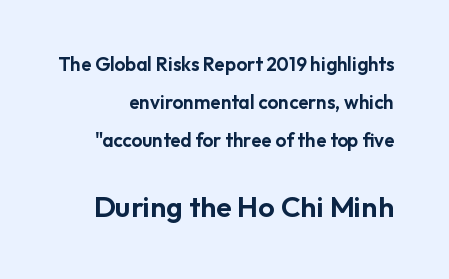
{"serif": "no", "italic": "no", "width": "normal", "stroke_contrast": "low", "x_height": "medium", "monospaced": "no", "underline": "no", "line_spacing": "loose", "line_spacing_ratio": 1.99, "letter_spacing": "normal", "letter_spacing_em": 0.0, "larger_block": "second", "size_ratio": 1.53, "glyph_px": 29}
